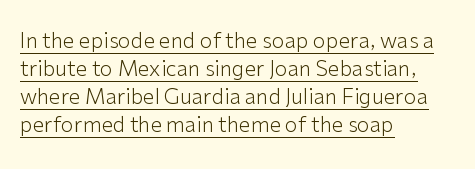
{"italic": "no", "bold": "no", "underline": "yes", "align": "left", "line_spacing": "normal", "line_spacing_ratio": 1.33, "letter_spacing": "normal", "letter_spacing_em": 0.0, "glyph_px": 21}
